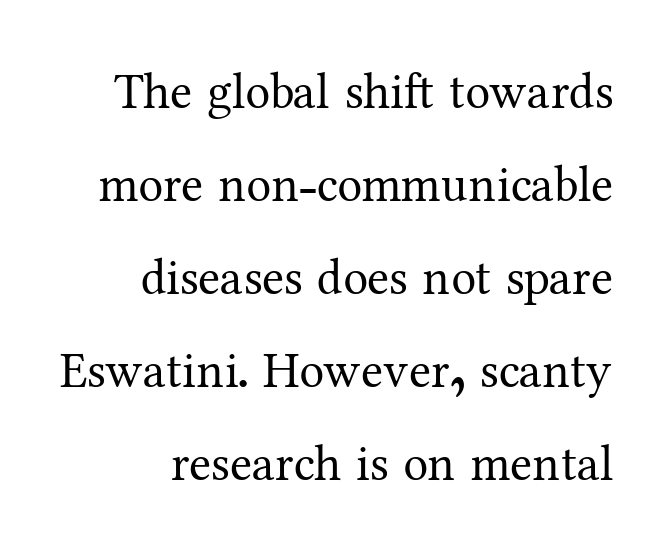
This sample uses plain, unmodified letter spacing. Layout note: lines flush right. The cut favours lightness, reaching ordinary text weight at its darkest. Quick note: underline off.
